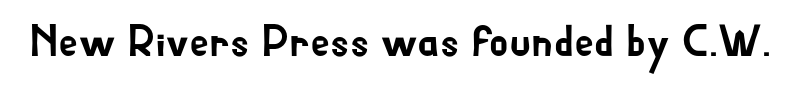
A typesetter would call this zero additional tracking. Any mark beneath the type? The region is blank. The type family on display is of the sans-serif kind. Looks like regular typesetting: each glyph gets only the width it needs. You can tell it's not italic because the verticals are truly vertical.
